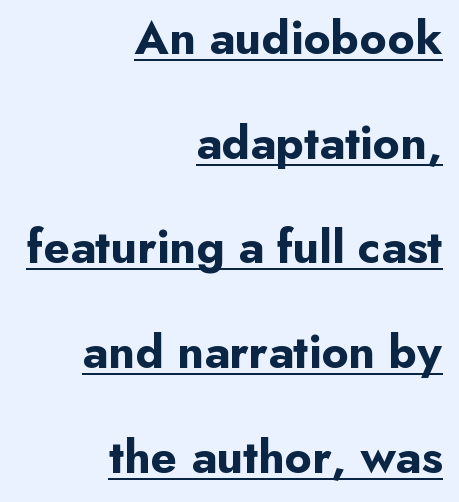
{"serif": "no", "italic": "no", "bold": "yes", "weight": "bold", "width": "normal", "stroke_contrast": "low", "x_height": "small", "monospaced": "no", "underline": "yes", "align": "right", "line_spacing": "loose", "line_spacing_ratio": 2.18, "letter_spacing": "normal", "letter_spacing_em": 0.0, "glyph_px": 48}
